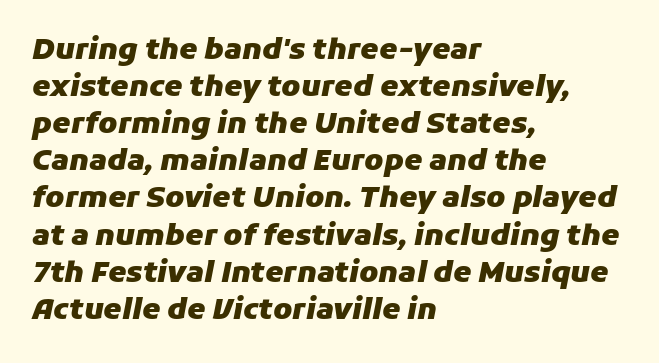
Compared with ordinary roman type, these characters are visibly tilted. A bare baseline throughout the passage. In terms of weight, the rendering is a true, heavy bold. Looks like regular typesetting: each glyph gets only the width it needs. Is the block centered? No — it sits flush against the left margin. Reading down the column, the eye jumps a familiar distance to each next line.
